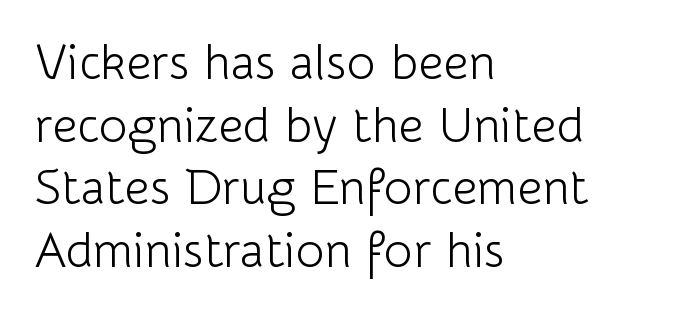
{"serif": "no", "italic": "no", "bold": "no", "weight": "light", "width": "normal", "stroke_contrast": "low", "x_height": "medium", "monospaced": "no", "underline": "no", "align": "left", "line_spacing": "normal", "line_spacing_ratio": 1.28, "letter_spacing": "normal", "letter_spacing_em": 0.0, "glyph_px": 49}
